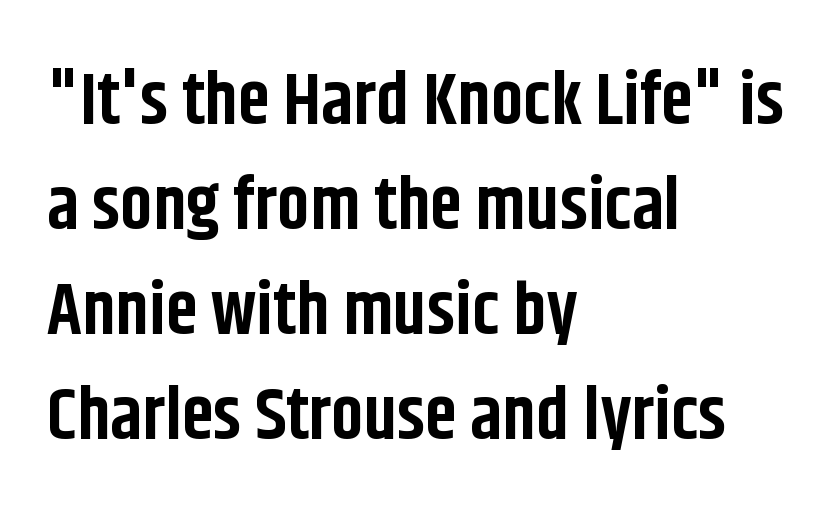
The image shows 73 px bold, condensed sans-serif type, upright; set left-aligned, normal line spacing (1.44x), normal letter spacing, not underlined; low stroke contrast and a large x-height.
